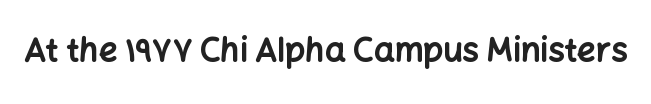
{"serif": "no", "italic": "no", "bold": "yes", "weight": "bold", "width": "normal", "stroke_contrast": "low", "x_height": "medium", "monospaced": "no", "underline": "no", "letter_spacing": "normal", "letter_spacing_em": 0.0, "glyph_px": 33}
